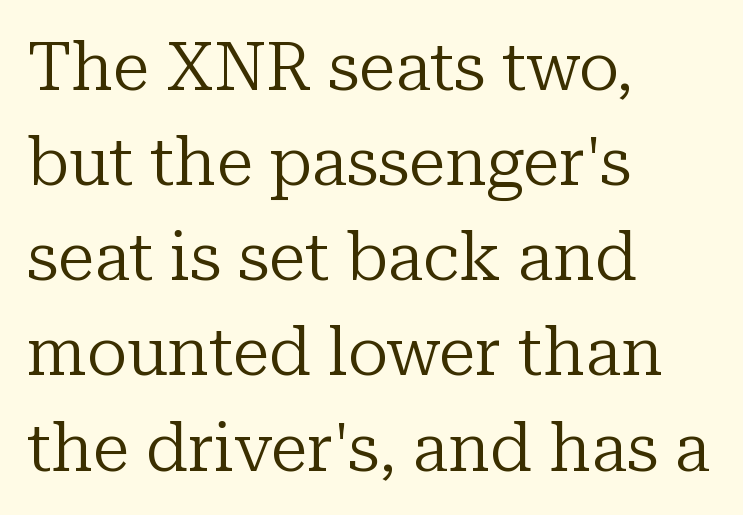
Q: Is the text bold? A: No.
Q: Is the text italic (slanted)? A: No, it is upright.
Q: Is the typeface a serif or a sans-serif typeface? A: Serif.
Q: Is the text underlined? A: No.
Q: How is the paragraph aligned? A: Left-aligned.
Q: Is the spacing between letters normal or unusually wide? A: Normal.
Q: Is the spacing between lines tight, normal or loose? A: Normal.
Q: Width (condensed, normal, or wide)? A: Normal.
Q: Stroke contrast? A: Low.
Q: x-height? A: Medium.
Q: Monospaced? A: No.
